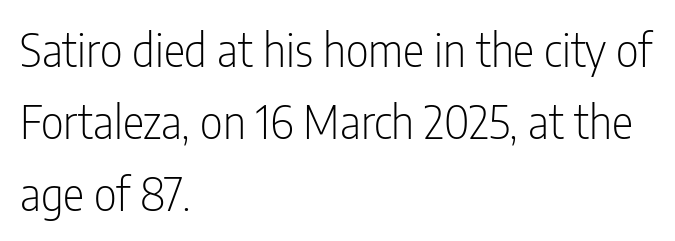
Leading: standard. The tracking reads as untouched default to a designer's eye. Note: no serifs on the glyphs. The letters advance in unequal steps, a hallmark of proportional type. The rendering anchors every line to the left-hand side. Unbolded letterforms with no extra heft.
